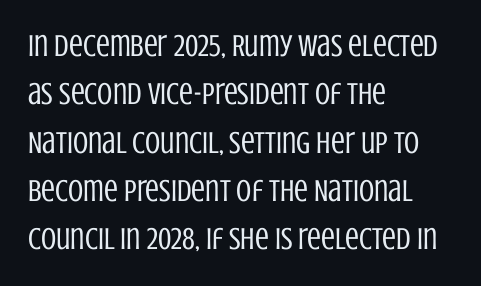
Q: Is the text bold? A: No.
Q: Is the text italic (slanted)? A: No, it is upright.
Q: Is the typeface a serif or a sans-serif typeface? A: Sans-serif.
Q: Is the text underlined? A: No.
Q: How is the paragraph aligned? A: Left-aligned.
Q: Is the spacing between letters normal or unusually wide? A: Normal.
Q: Is the spacing between lines tight, normal or loose? A: Normal.
Q: Width (condensed, normal, or wide)? A: Condensed.
Q: Stroke contrast? A: Low.
Q: x-height? A: Large.
Q: Monospaced? A: No.
